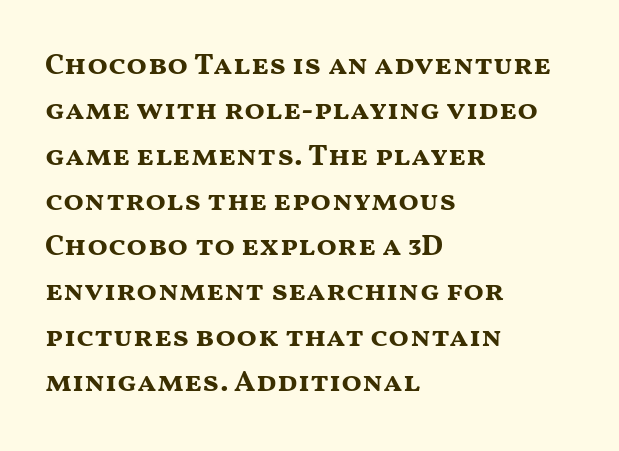
Q: Is the text bold? A: Yes.
Q: Is the text italic (slanted)? A: No, it is upright.
Q: Is the typeface a serif or a sans-serif typeface? A: Sans-serif.
Q: Is the text underlined? A: No.
Q: How is the paragraph aligned? A: Left-aligned.
Q: Is the spacing between letters normal or unusually wide? A: Normal.
Q: Is the spacing between lines tight, normal or loose? A: Normal.
Q: Width (condensed, normal, or wide)? A: Wide.
Q: Stroke contrast? A: Medium.
Q: x-height? A: Medium.
Q: Monospaced? A: No.
